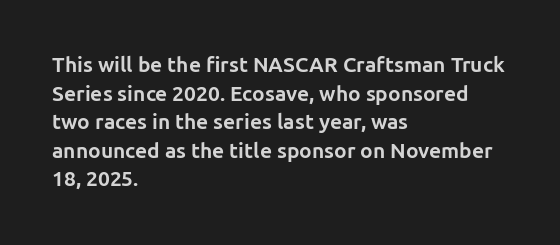
The image shows 21 px bold type, upright; set left-aligned, normal line spacing (1.36x), normal letter spacing, not underlined.
